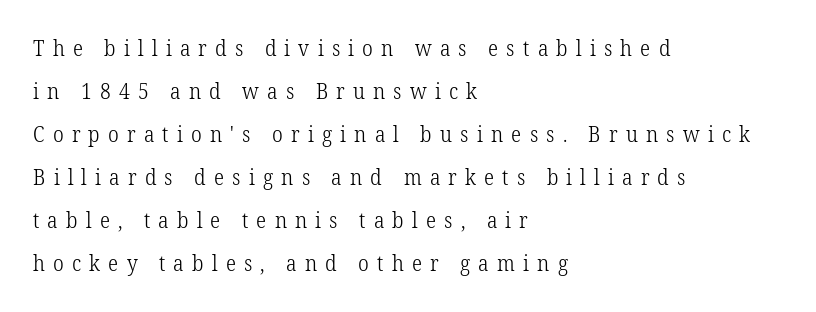
The image shows 21 px text type, upright; set left-aligned, loose line spacing (2.05x), unusually wide letter spacing (+0.39 em), not underlined.
